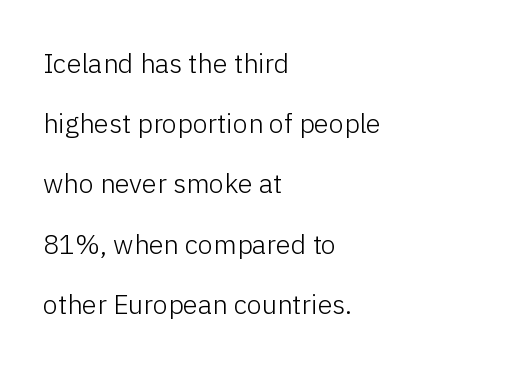
Quick note: underline off. Nothing heavy about these letters — not bold at all. Italic: no, the glyphs are upright roman. Short note: letters normally spaced.
